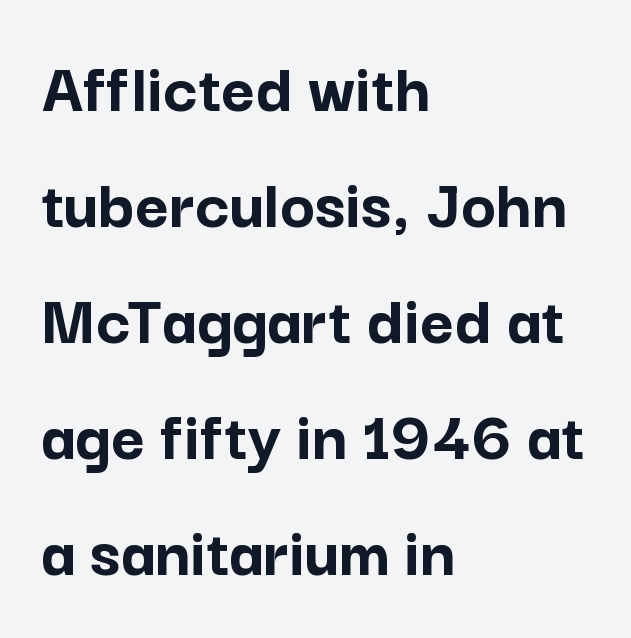
The image shows 73 px semibold sans-serif type, upright; set left-aligned, normal line spacing (1.59x), normal letter spacing, not underlined; low stroke contrast and a medium x-height.
